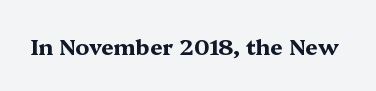
The image shows 22 px bold type, upright; set normal letter spacing, not underlined.
